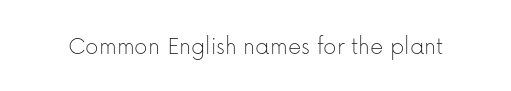
Q: Is the text bold? A: No.
Q: Is the text italic (slanted)? A: No, it is upright.
Q: Is the text underlined? A: No.
Q: Is the spacing between letters normal or unusually wide? A: Normal.
